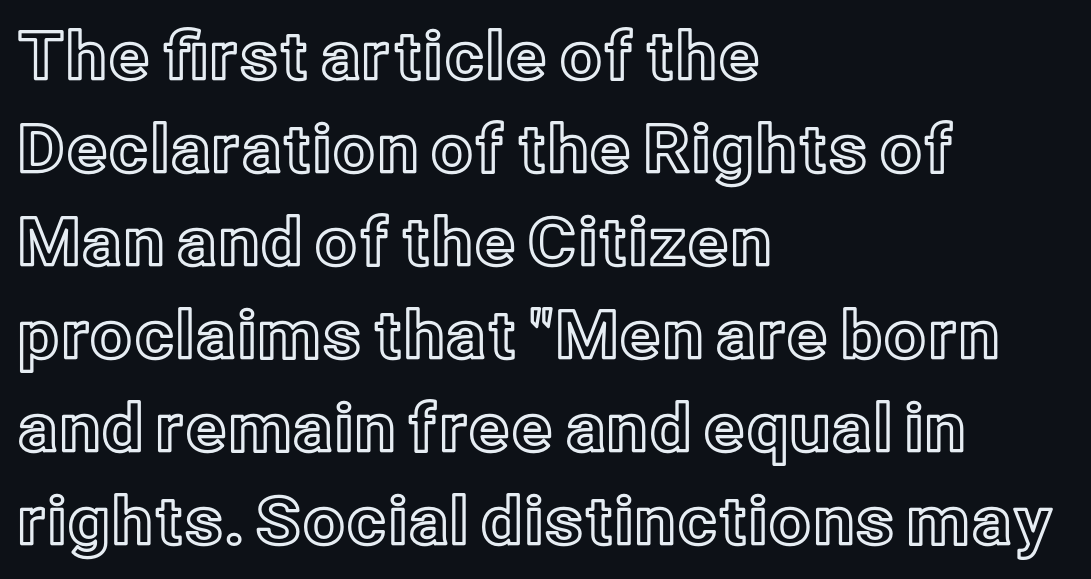
The image shows 66 px text type, upright; set left-aligned, normal line spacing (1.41x), normal letter spacing, not underlined; a medium x-height.
